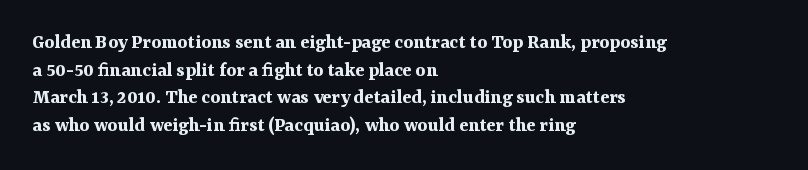
{"italic": "no", "bold": "yes", "underline": "no", "align": "left", "line_spacing": "normal", "line_spacing_ratio": 1.32, "letter_spacing": "normal", "letter_spacing_em": 0.0, "glyph_px": 21}
